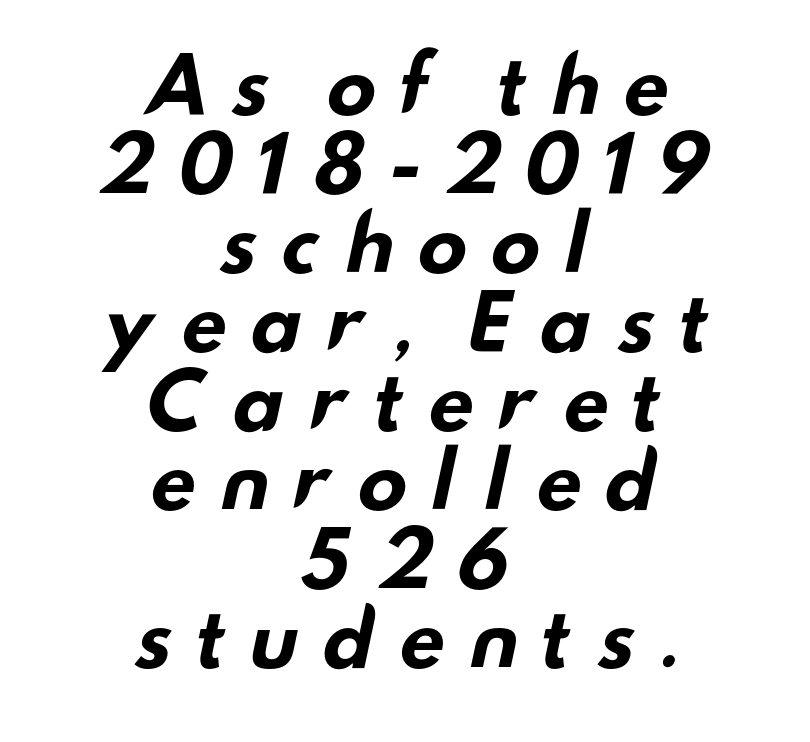
{"serif": "no", "bold": "yes", "weight": "bold", "width": "wide", "stroke_contrast": "low", "x_height": "small", "monospaced": "no", "underline": "no", "align": "center", "line_spacing": "tight", "line_spacing_ratio": 1.04, "letter_spacing": "wide", "letter_spacing_em": 0.26, "glyph_px": 76}
